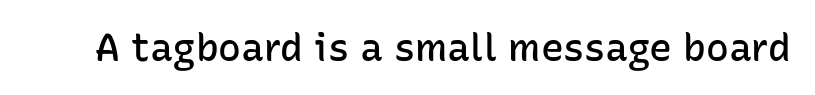
{"serif": "no", "italic": "no", "bold": "semi", "weight": "semibold", "width": "normal", "stroke_contrast": "low", "x_height": "medium", "monospaced": "no", "underline": "no", "letter_spacing": "normal", "letter_spacing_em": 0.0, "glyph_px": 38}
